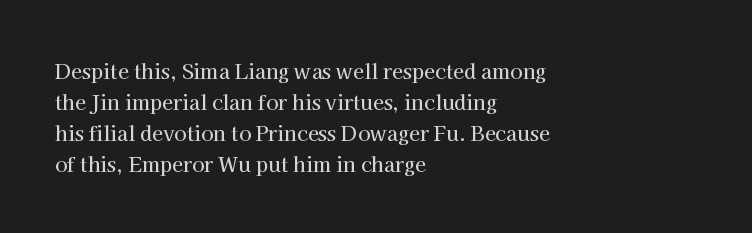
Q: Is the text italic (slanted)? A: No, it is upright.
Q: Is the text underlined? A: No.
Q: How is the paragraph aligned? A: Left-aligned.
Q: Is the spacing between letters normal or unusually wide? A: Normal.
Q: Is the spacing between lines tight, normal or loose? A: Normal.
